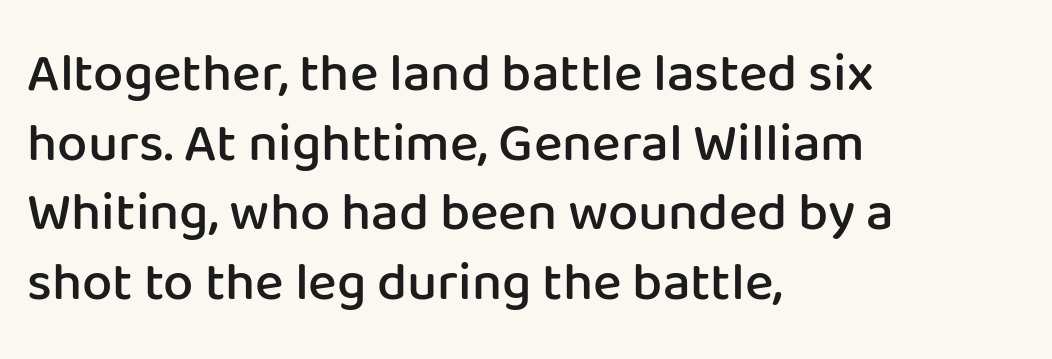
The letters sit at their default tracking, neither squeezed nor spread. The glyphs are unaccompanied by any horizontal stroke below them. What's the leading like? Ordinary, nothing unusual. Layout note: lines flush left. Letterform terminals end flat and unadorned throughout the passage.
